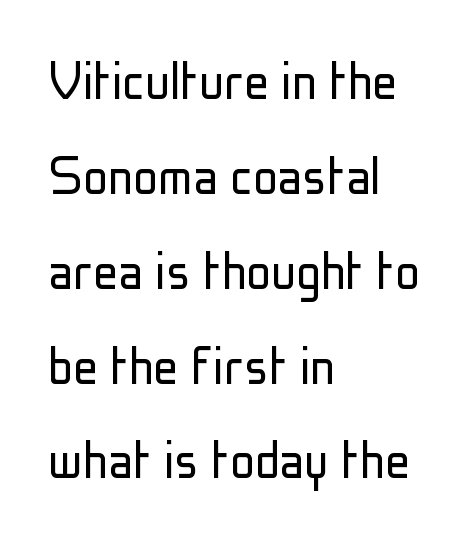
{"serif": "no", "italic": "no", "bold": "no", "weight": "light", "width": "condensed", "stroke_contrast": "low", "x_height": "medium", "monospaced": "no", "underline": "no", "align": "left", "line_spacing": "normal", "line_spacing_ratio": 1.53, "letter_spacing": "normal", "letter_spacing_em": 0.0, "glyph_px": 62}
